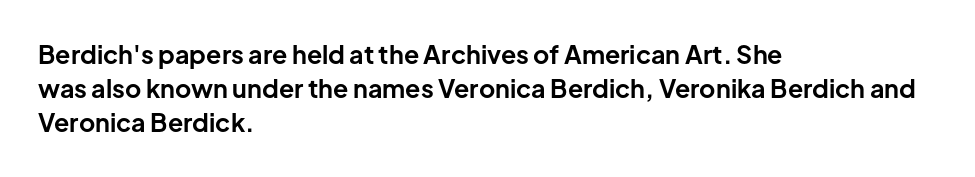
Q: Is the text bold? A: Yes.
Q: Is the text italic (slanted)? A: No, it is upright.
Q: Is the text underlined? A: No.
Q: How is the paragraph aligned? A: Left-aligned.
Q: Is the spacing between letters normal or unusually wide? A: Normal.
Q: Is the spacing between lines tight, normal or loose? A: Normal.
